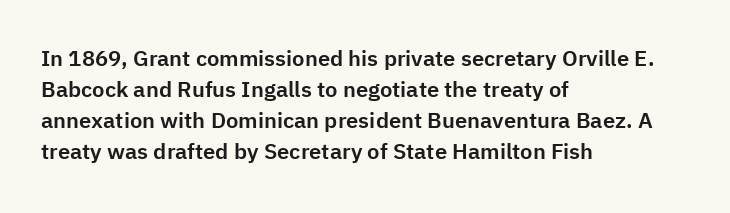
Q: Is the text italic (slanted)? A: No, it is upright.
Q: Is the text underlined? A: No.
Q: How is the paragraph aligned? A: Left-aligned.
Q: Is the spacing between letters normal or unusually wide? A: Normal.
Q: Is the spacing between lines tight, normal or loose? A: Normal.
